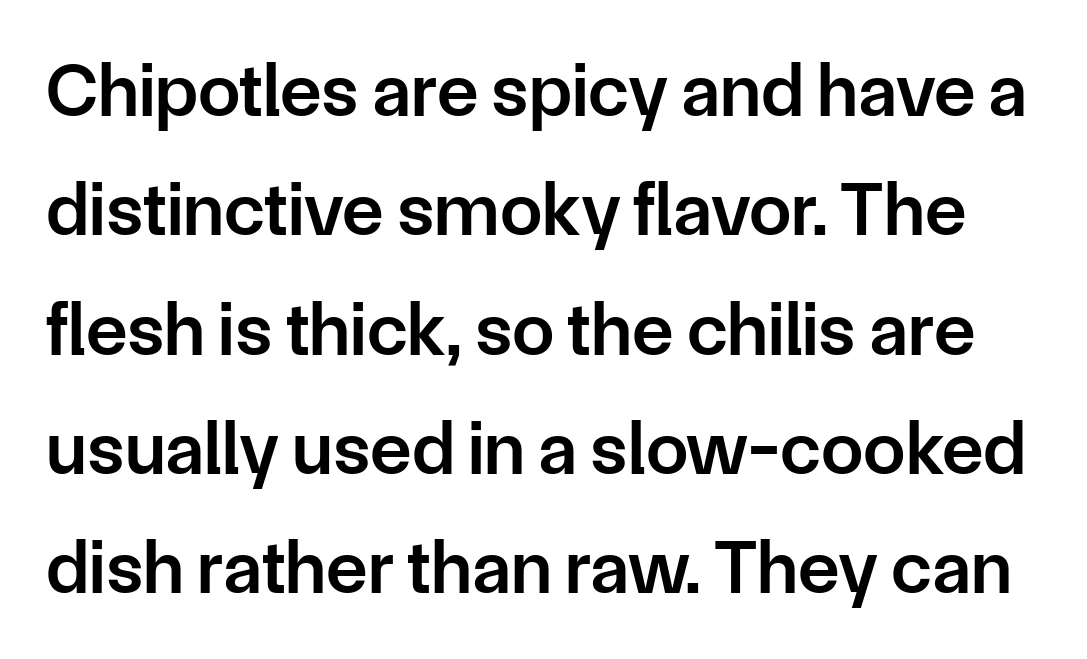
Q: Is the text bold? A: Semi-bold.
Q: Is the text italic (slanted)? A: No, it is upright.
Q: Is the typeface a serif or a sans-serif typeface? A: Sans-serif.
Q: Is the text underlined? A: No.
Q: Is the spacing between letters normal or unusually wide? A: Normal.
Q: Is the spacing between lines tight, normal or loose? A: Normal.
Q: Width (condensed, normal, or wide)? A: Normal.
Q: Stroke contrast? A: Low.
Q: x-height? A: Medium.
Q: Monospaced? A: No.
